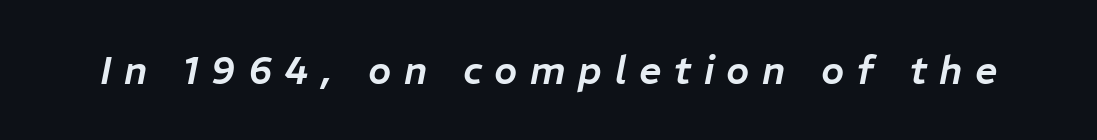
Q: Is the text italic (slanted)? A: Yes, it leans right by about 11 degrees.
Q: Is the text underlined? A: No.
Q: Is the spacing between letters normal or unusually wide? A: Unusually wide.
Q: Width (condensed, normal, or wide)? A: Normal.
Q: Stroke contrast? A: Low.
Q: x-height? A: Medium.
Q: Monospaced? A: No.
